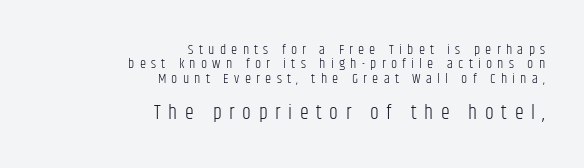
Q: Is the text bold? A: No.
Q: Is the text italic (slanted)? A: No, it is upright.
Q: Is the text underlined? A: No.
Q: How is the paragraph aligned? A: Right-aligned.
Q: Is the spacing between letters normal or unusually wide? A: Unusually wide.
Q: Is the spacing between lines tight, normal or loose? A: Tight.
Q: Which block of text is set in a larger size, the first (top) or the second (bottom)? A: The second (bottom) one.
